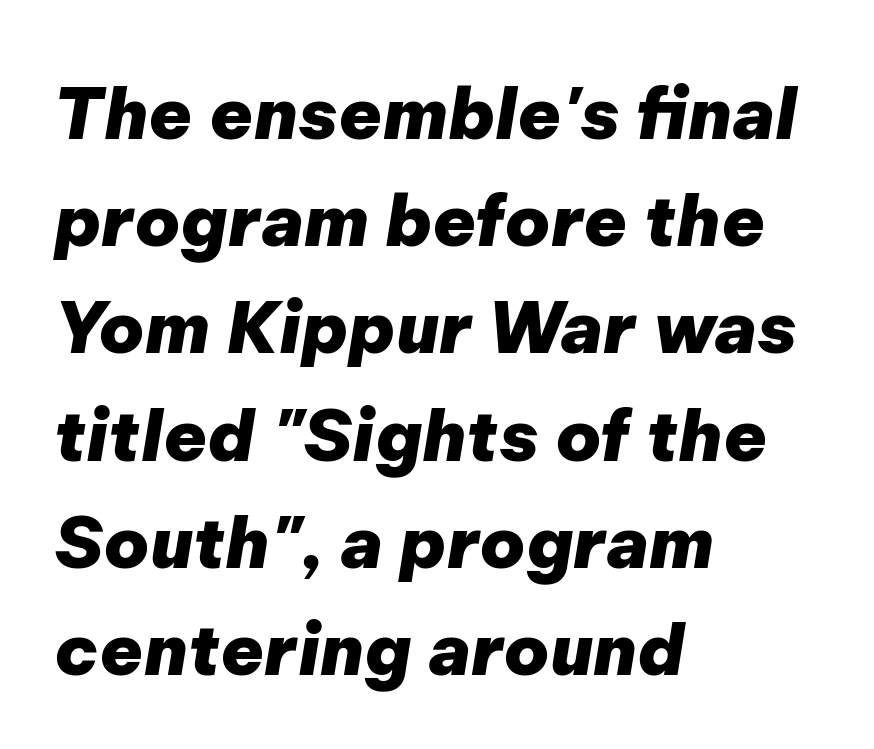
{"italic": "yes", "lean": "right", "slant_degrees": 9, "bold": "yes", "weight": "heavy", "width": "normal", "stroke_contrast": "low", "x_height": "medium", "monospaced": "no", "underline": "no", "align": "left", "line_spacing": "normal", "line_spacing_ratio": 1.51, "letter_spacing": "normal", "letter_spacing_em": 0.0, "glyph_px": 71}
